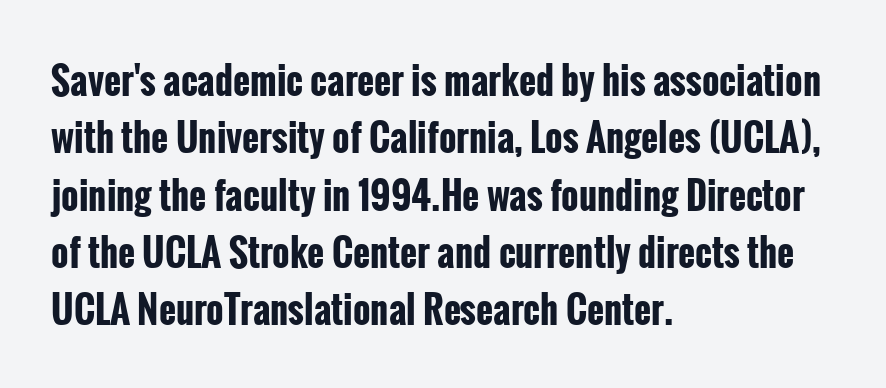
{"serif": "no", "italic": "no", "bold": "yes", "weight": "bold", "width": "condensed", "stroke_contrast": "low", "x_height": "medium", "monospaced": "no", "underline": "no", "align": "left", "line_spacing": "normal", "line_spacing_ratio": 1.55, "letter_spacing": "normal", "letter_spacing_em": 0.0, "glyph_px": 37}
